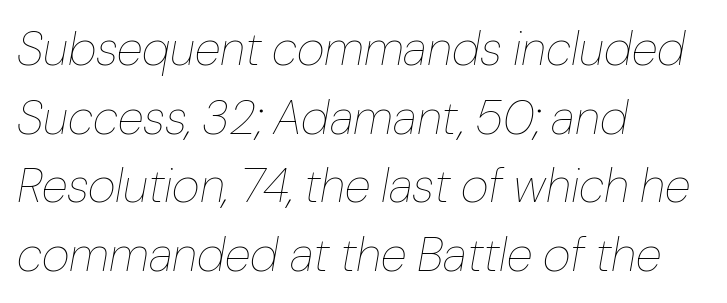
{"italic": "yes", "lean": "right", "slant_degrees": 10, "bold": "no", "weight": "thin", "width": "normal", "stroke_contrast": "low", "x_height": "medium", "monospaced": "no", "underline": "no", "align": "left", "line_spacing": "normal", "line_spacing_ratio": 1.43, "letter_spacing": "normal", "letter_spacing_em": 0.0, "glyph_px": 48}
